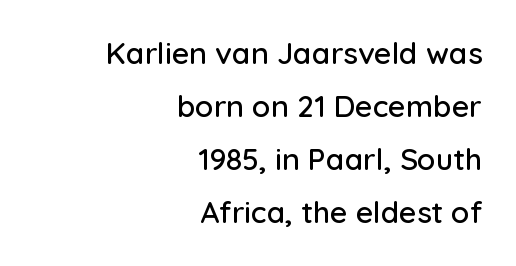
{"serif": "no", "italic": "no", "width": "normal", "stroke_contrast": "low", "x_height": "medium", "monospaced": "no", "underline": "no", "align": "right", "line_spacing_ratio": 1.77, "letter_spacing": "normal", "letter_spacing_em": 0.0, "glyph_px": 30}
